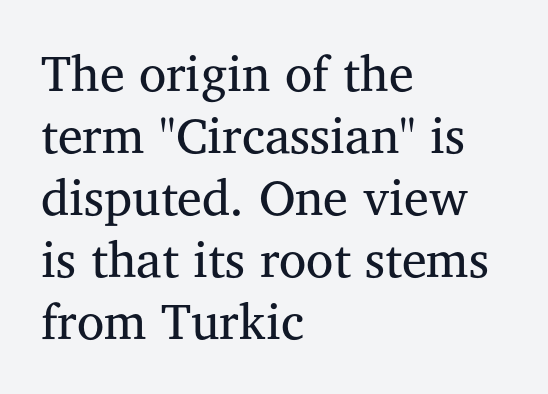
The image shows 50 px regular-weight serif type, upright; set left-aligned, line spacing 1.24x, normal letter spacing, not underlined; medium stroke contrast and a medium x-height.
